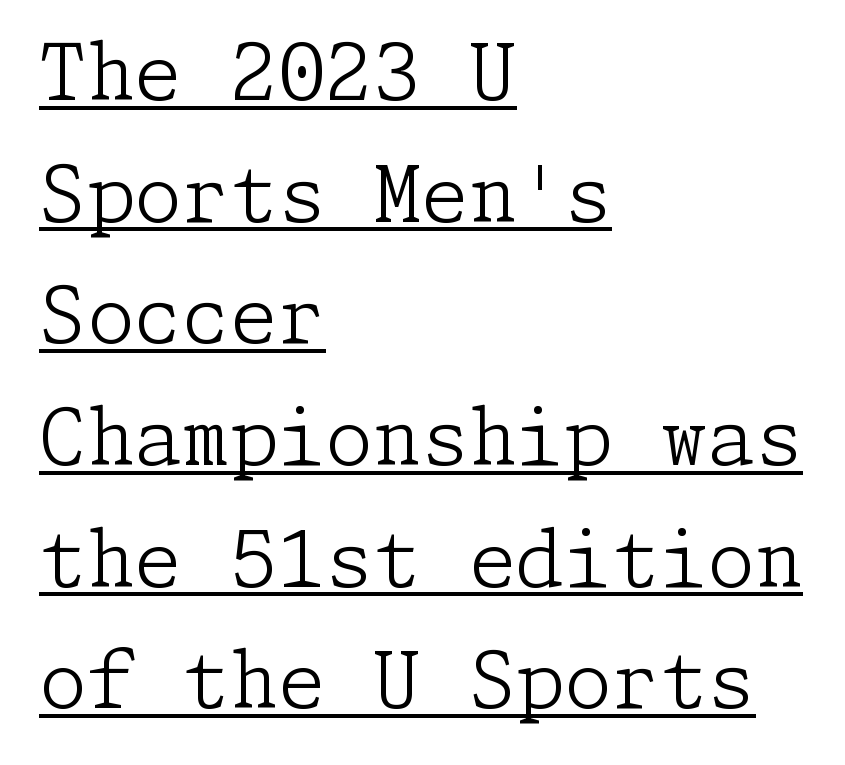
The rag falls on the right side of this text block. Posture: upright roman. Check where the strokes stop: tiny serifs finish them off. A continuous stroke trails under the words, as in a hyperlink. Spacing between characters is what you'd get straight out of the box.
